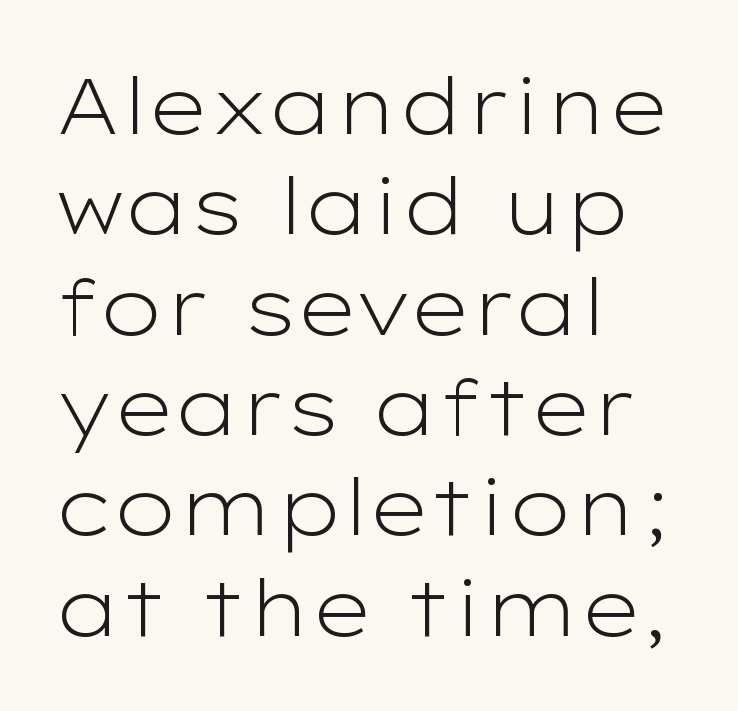
Regarding leading, the lines here are spaced in the standard way. Weight: regular or lighter. This sample uses an upright cut, with every glyph sitting square on the baseline. Letterform terminals end flat and unadorned throughout the passage.
